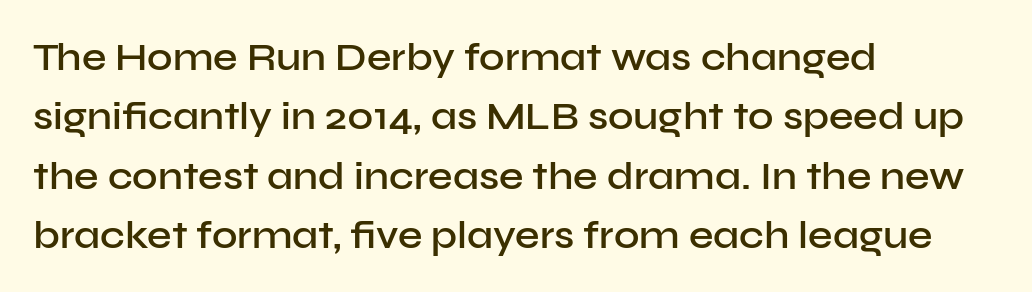
The image shows 39 px semibold sans-serif type, upright; set left-aligned, normal line spacing (1.52x), normal letter spacing, not underlined; low stroke contrast and a medium x-height.
